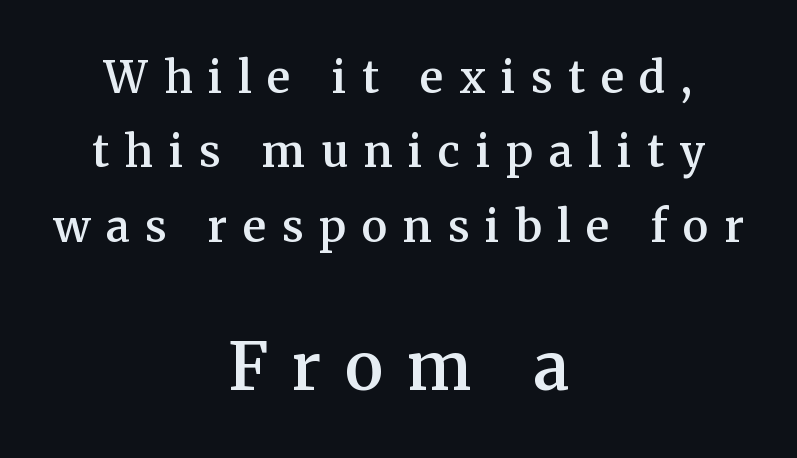
A student would notice the bottom passage is typeset larger than what precedes it. The face used here is seriffed, in the tradition of book romans. Display-style spreading of the glyphs; the letterfit is very open. Stroke thickness is moderately raised; the sample reads as semibold. Tall strokes in this sample are plumb rather than angled.
